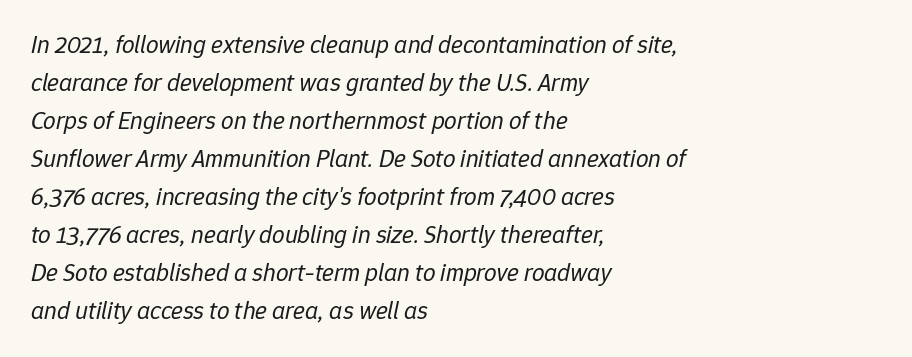
The vertical gap from one line to the next is medium. You could call the tracking neutral — neither tight nor loose. Bare-footed words on every line. Horizontal alignment here is leftward, the default for most running prose. Stems here are at most as thick as an everyday book face. Notice how the stems are inclined rather than vertical — that's the hallmark of italics.
